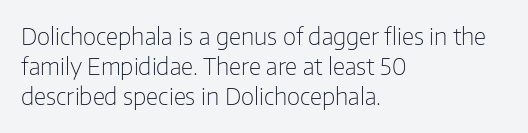
{"italic": "no", "bold": "no", "underline": "no", "align": "left", "line_spacing": "normal", "line_spacing_ratio": 1.31, "letter_spacing": "normal", "letter_spacing_em": 0.0, "glyph_px": 23}
